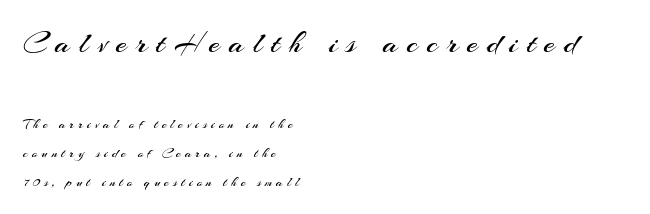
Loosely led — the rows are spread out. A typesetter would call this proportional, since set widths differ per character. You get the large type first, then a drop to smaller type. The rendering anchors every line to the left-hand side. Substantial extra tracking has been applied to these lines.
